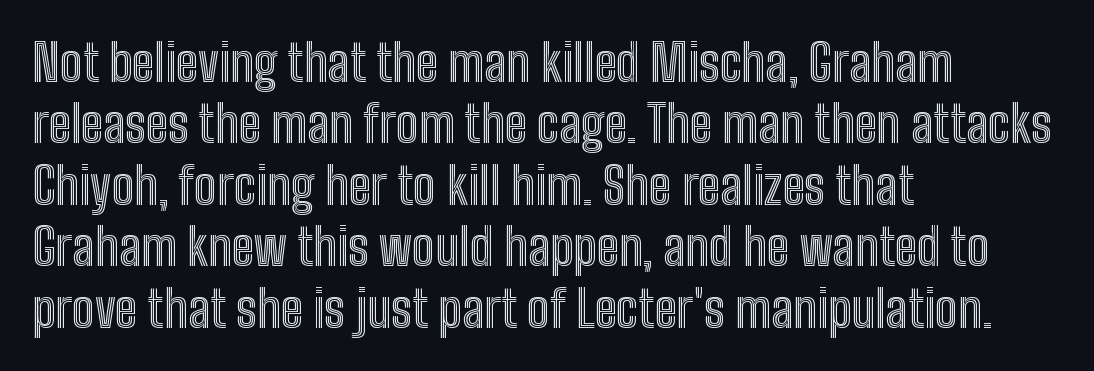
Q: Is the text italic (slanted)? A: No, it is upright.
Q: Is the text underlined? A: No.
Q: How is the paragraph aligned? A: Left-aligned.
Q: Is the spacing between letters normal or unusually wide? A: Normal.
Q: Width (condensed, normal, or wide)? A: Condensed.
Q: x-height? A: Medium.
Q: Monospaced? A: No.
